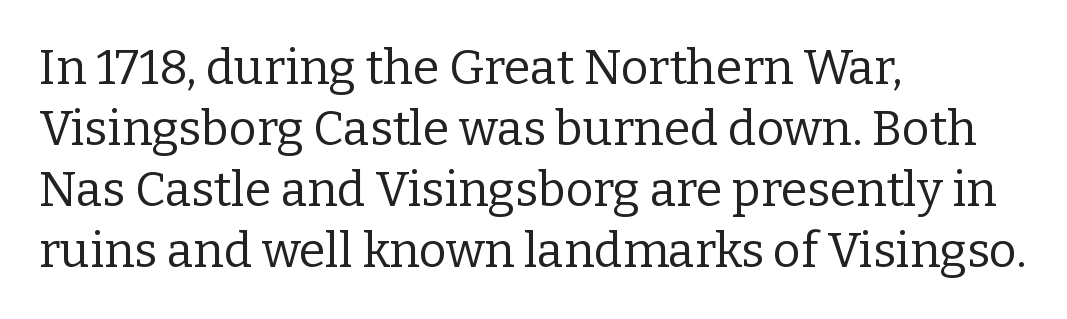
{"serif": "yes", "italic": "no", "bold": "no", "weight": "regular", "width": "normal", "stroke_contrast": "low", "x_height": "medium", "monospaced": "no", "underline": "no", "align": "left", "line_spacing": "normal", "line_spacing_ratio": 1.27, "letter_spacing": "normal", "letter_spacing_em": 0.0, "glyph_px": 48}
